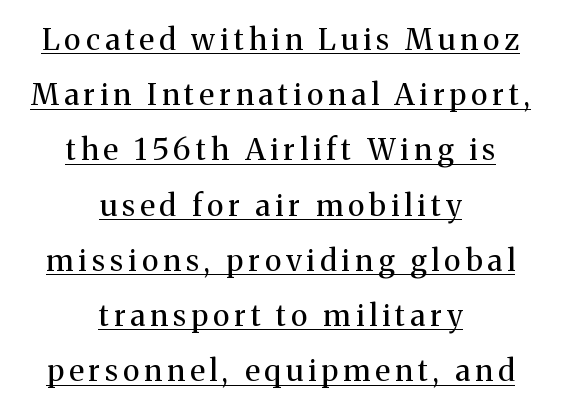
Q: Is the text bold? A: No.
Q: Is the text italic (slanted)? A: No, it is upright.
Q: Is the typeface a serif or a sans-serif typeface? A: Serif.
Q: Is the text underlined? A: Yes.
Q: How is the paragraph aligned? A: Centered.
Q: Width (condensed, normal, or wide)? A: Normal.
Q: Stroke contrast? A: Medium.
Q: x-height? A: Medium.
Q: Monospaced? A: No.
